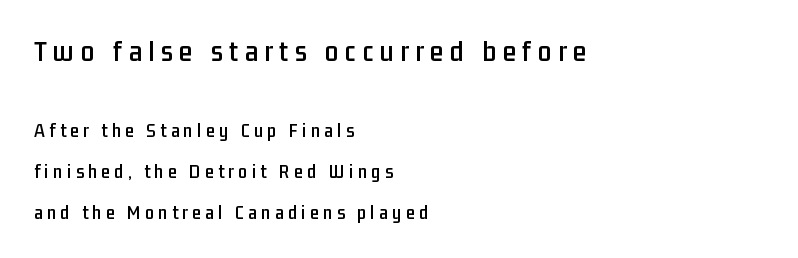
Descenders hang freely into open space. The compositor pushed each line to the left boundary. Compare the two chunks: the upper has the greater cap height. Notice the wide empty band between every row — that's loose leading. When letters stand straight like this, we call the style roman or upright.
